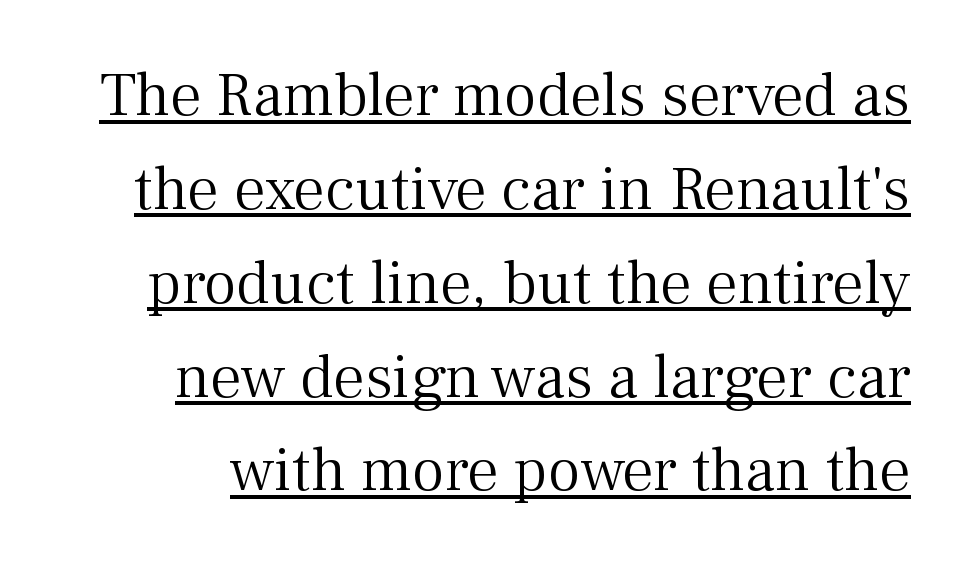
This rendering leaves character spacing at its baseline value. The passage shown is underscored from start to finish. A typesetter would label this face a serif. You could not count columns in this text — the font is proportionally spaced. Interline gaps are of average width in this sample.
